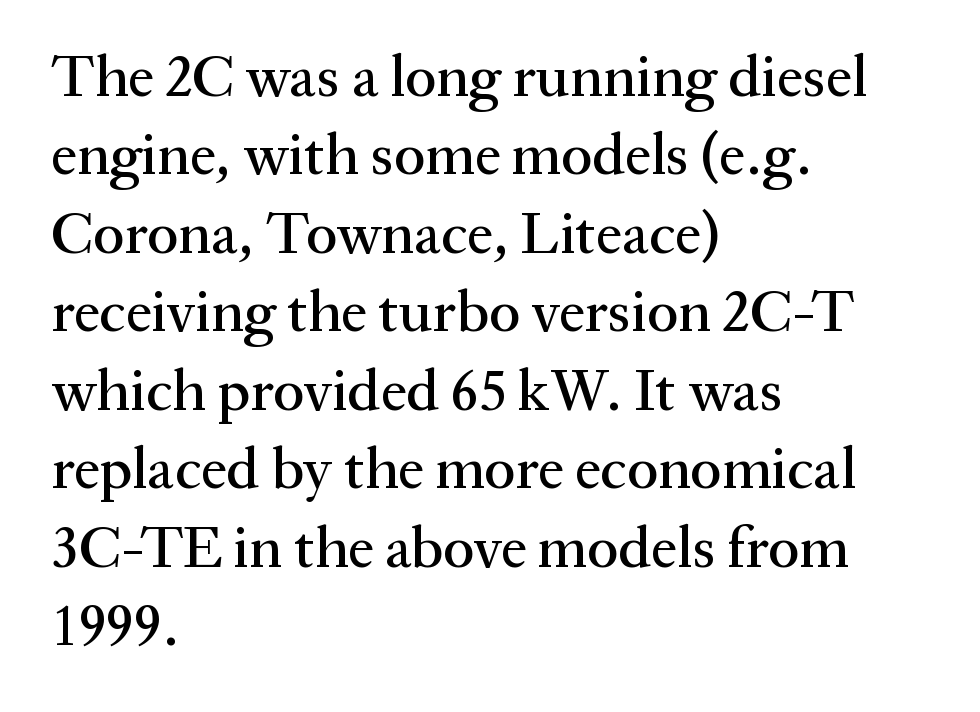
Q: Is the text italic (slanted)? A: No, it is upright.
Q: Is the typeface a serif or a sans-serif typeface? A: Serif.
Q: Is the text underlined? A: No.
Q: How is the paragraph aligned? A: Left-aligned.
Q: Is the spacing between letters normal or unusually wide? A: Normal.
Q: Is the spacing between lines tight, normal or loose? A: Normal.
Q: Width (condensed, normal, or wide)? A: Normal.
Q: Stroke contrast? A: Medium.
Q: x-height? A: Medium.
Q: Monospaced? A: No.
